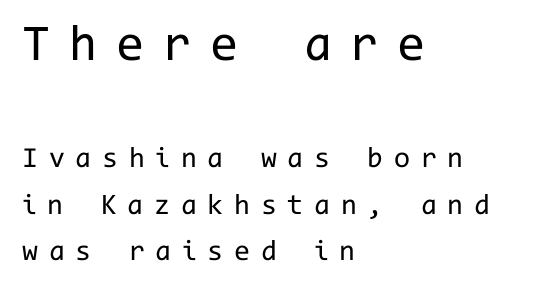
The image shows 51 px regular-weight sans-serif type, upright, monospaced; set left-aligned, normal line spacing (1.61x), unusually wide letter spacing (+0.37 em), not underlined; the first (top) block is 1.76x larger; low stroke contrast and a medium x-height.
